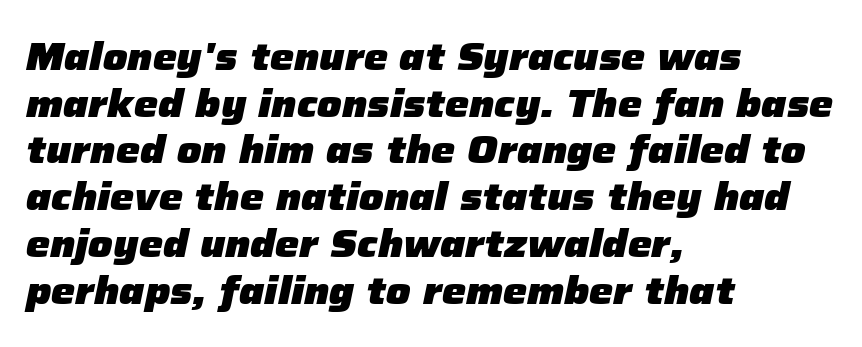
{"italic": "yes", "lean": "right", "slant_degrees": 12, "bold": "yes", "weight": "heavy", "width": "normal", "stroke_contrast": "low", "x_height": "medium", "monospaced": "no", "underline": "no", "align": "left", "line_spacing_ratio": 1.23, "letter_spacing": "normal", "letter_spacing_em": 0.0, "glyph_px": 38}
